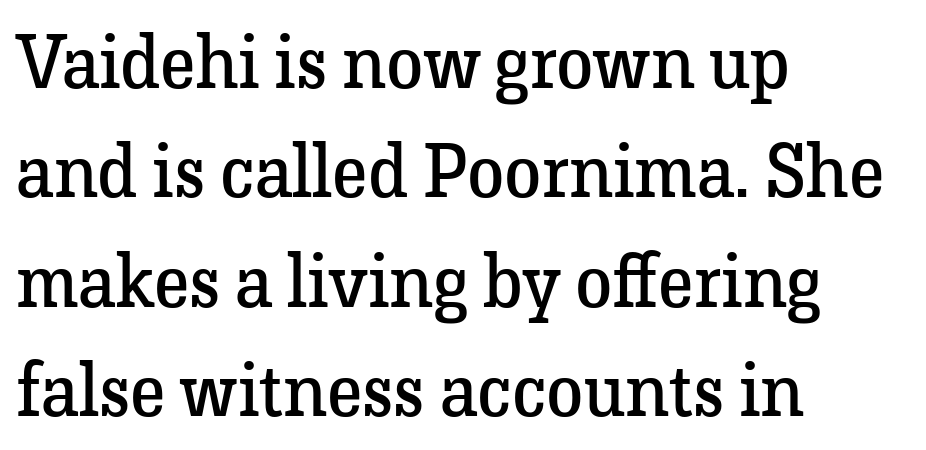
The typesetting does not lean heavy: it is not bold. Font category for this specimen: serif. A classic flush-left, rag-right setting is used for this passage. Each letter keeps its own natural width here, so spacing adapts to shape.
